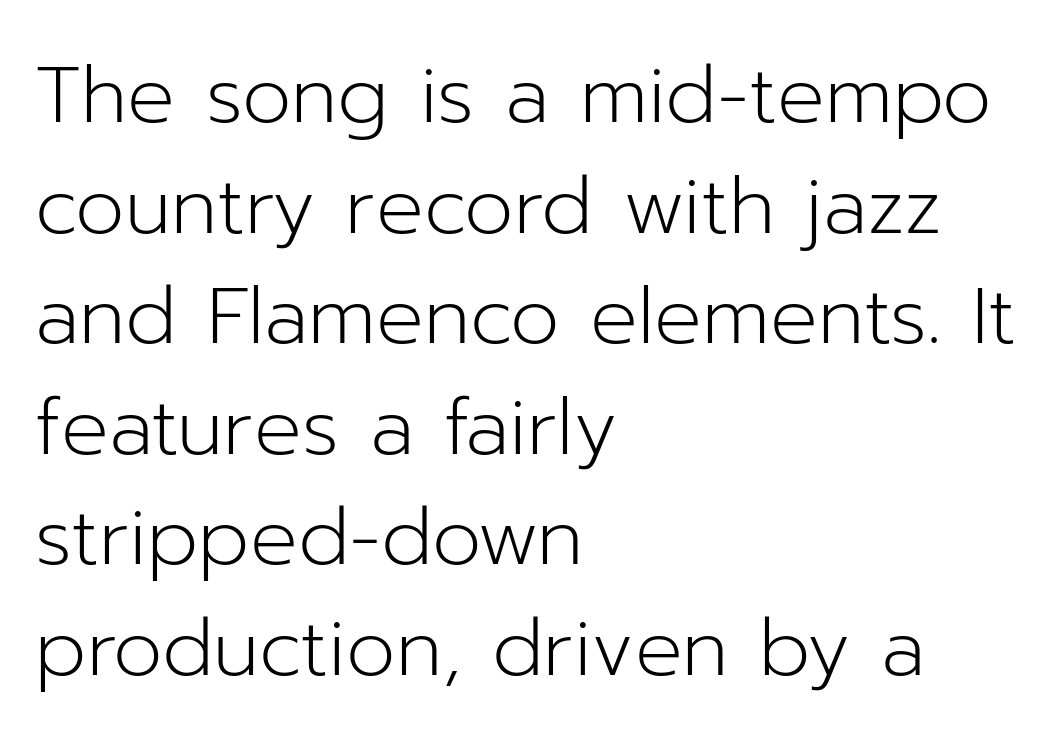
The image shows 79 px light sans-serif type, upright; set left-aligned, normal line spacing (1.4x), normal letter spacing, not underlined; low stroke contrast and a medium x-height.
